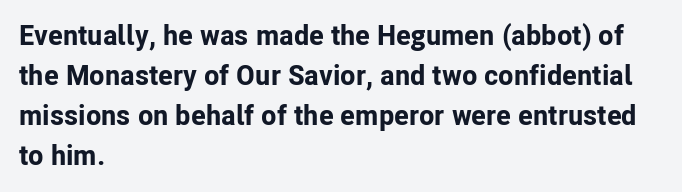
{"serif": "no", "italic": "no", "bold": "yes", "weight": "bold", "width": "normal", "stroke_contrast": "low", "x_height": "medium", "monospaced": "no", "underline": "no", "align": "left", "line_spacing": "normal", "line_spacing_ratio": 1.43, "letter_spacing": "normal", "letter_spacing_em": 0.0, "glyph_px": 28}
